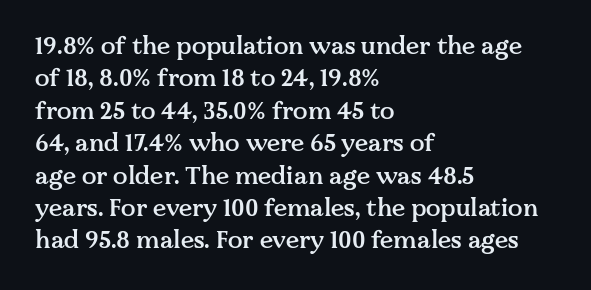
The image shows 24 px text type, upright; set left-aligned, normal line spacing (1.35x), normal letter spacing, not underlined.
